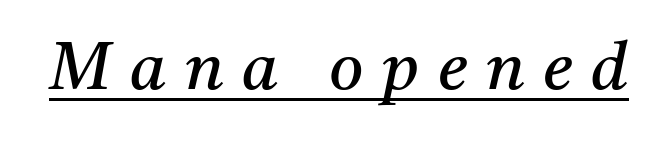
{"serif": "yes", "italic": "yes", "lean": "right", "slant_degrees": 11, "bold": "no", "weight": "regular", "width": "normal", "stroke_contrast": "medium", "x_height": "medium", "monospaced": "no", "underline": "yes", "letter_spacing": "wide", "letter_spacing_em": 0.28, "glyph_px": 66}
